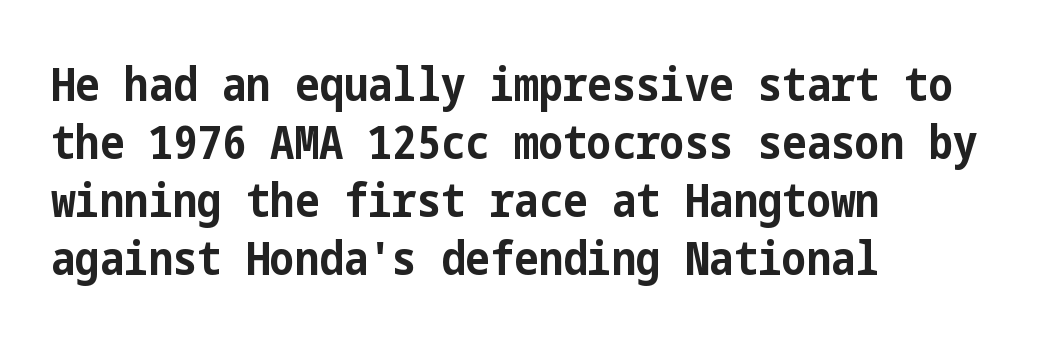
{"serif": "no", "italic": "no", "bold": "yes", "weight": "bold", "width": "condensed", "stroke_contrast": "low", "x_height": "medium", "underline": "no", "align": "left", "line_spacing": "normal", "line_spacing_ratio": 1.26, "letter_spacing": "normal", "letter_spacing_em": 0.0, "glyph_px": 46}
